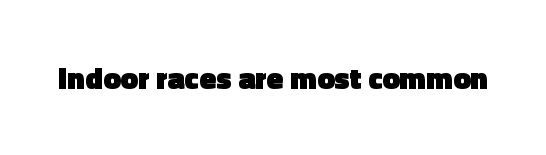
Q: Is the text bold? A: Yes.
Q: Is the text italic (slanted)? A: No, it is upright.
Q: Is the typeface a serif or a sans-serif typeface? A: Sans-serif.
Q: Is the text underlined? A: No.
Q: Is the spacing between letters normal or unusually wide? A: Normal.
Q: Width (condensed, normal, or wide)? A: Normal.
Q: x-height? A: Medium.
Q: Monospaced? A: No.
